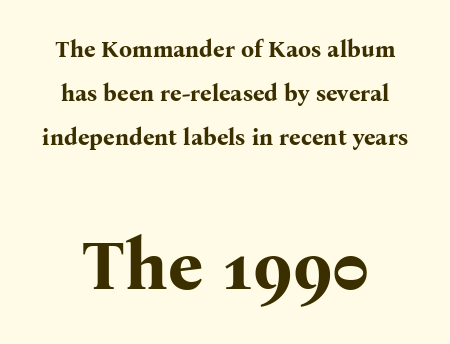
The image shows 70 px bold serif type, upright; set loose line spacing (1.92x), normal letter spacing, not underlined; the second (bottom) block is 3.04x larger; medium stroke contrast and a medium x-height.
